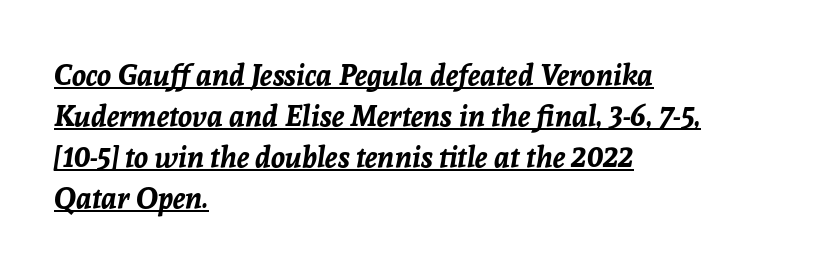
Q: Is the text bold? A: Yes.
Q: Is the text italic (slanted)? A: Yes, it leans right by about 8 degrees.
Q: Is the text underlined? A: Yes.
Q: How is the paragraph aligned? A: Left-aligned.
Q: Is the spacing between letters normal or unusually wide? A: Normal.
Q: Is the spacing between lines tight, normal or loose? A: Normal.
Q: Width (condensed, normal, or wide)? A: Normal.
Q: Stroke contrast? A: Low.
Q: x-height? A: Medium.
Q: Monospaced? A: No.
